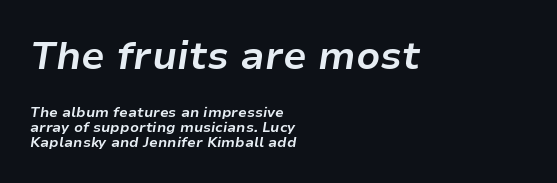
{"italic": "yes", "lean": "right", "slant_degrees": 9, "bold": "yes", "weight": "bold", "width": "normal", "stroke_contrast": "low", "x_height": "medium", "monospaced": "no", "underline": "no", "align": "left", "line_spacing": "tight", "line_spacing_ratio": 1.09, "letter_spacing": "normal", "letter_spacing_em": 0.0, "larger_block": "first", "size_ratio": 2.71, "glyph_px": 38}
